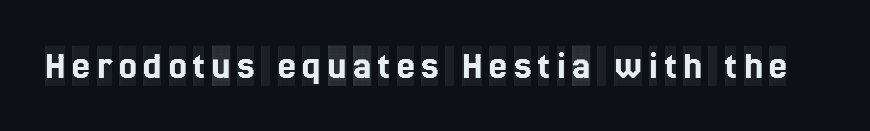
The image shows 40 px condensed serif type, upright; set not underlined; a large x-height.
